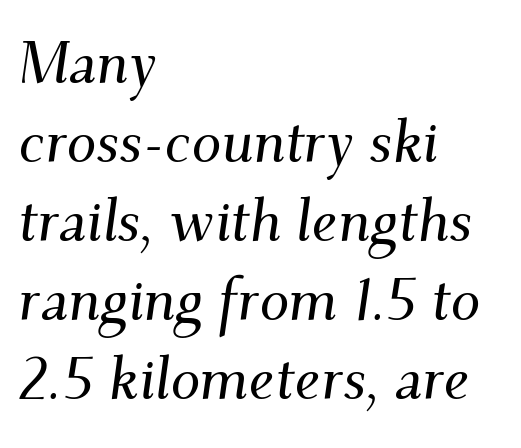
The image shows 59 px serif type, italic (leaning right); set left-aligned, normal line spacing (1.34x), normal letter spacing, not underlined; medium stroke contrast and a small x-height.
